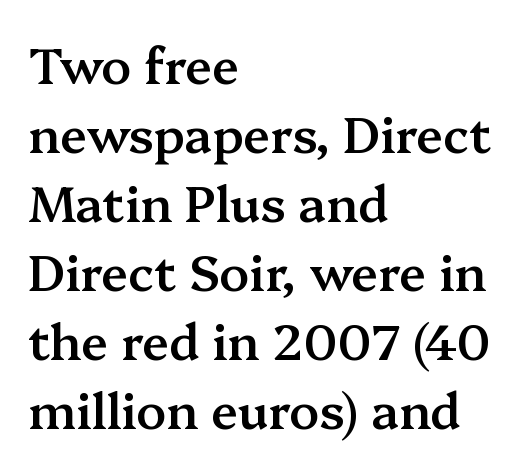
Q: Is the text bold? A: Semi-bold.
Q: Is the text italic (slanted)? A: No, it is upright.
Q: Is the typeface a serif or a sans-serif typeface? A: Serif.
Q: Is the text underlined? A: No.
Q: How is the paragraph aligned? A: Left-aligned.
Q: Is the spacing between letters normal or unusually wide? A: Normal.
Q: Is the spacing between lines tight, normal or loose? A: Normal.
Q: Width (condensed, normal, or wide)? A: Normal.
Q: Stroke contrast? A: Medium.
Q: x-height? A: Medium.
Q: Monospaced? A: No.
